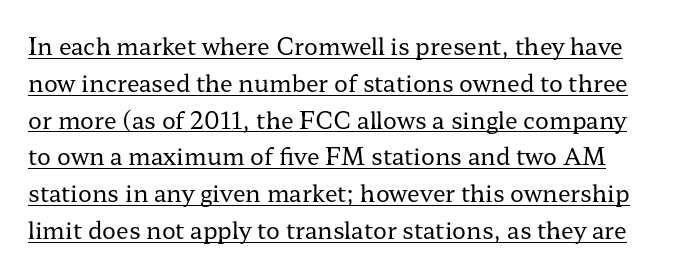
{"italic": "no", "bold": "no", "underline": "yes", "line_spacing": "normal", "line_spacing_ratio": 1.6, "letter_spacing": "normal", "letter_spacing_em": 0.0, "glyph_px": 23}
